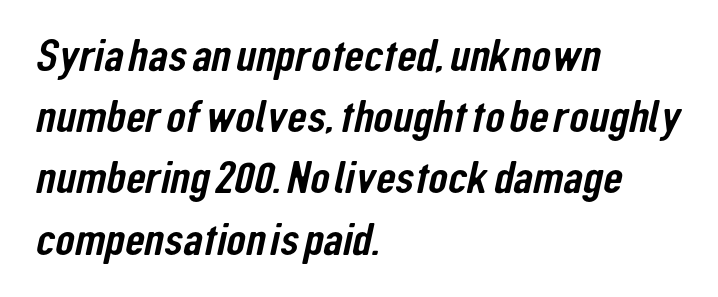
Q: Is the typeface a serif or a sans-serif typeface? A: Sans-serif.
Q: Is the text underlined? A: No.
Q: How is the paragraph aligned? A: Left-aligned.
Q: Is the spacing between letters normal or unusually wide? A: Normal.
Q: Is the spacing between lines tight, normal or loose? A: Normal.
Q: Width (condensed, normal, or wide)? A: Condensed.
Q: Stroke contrast? A: Low.
Q: x-height? A: Medium.
Q: Monospaced? A: No.
